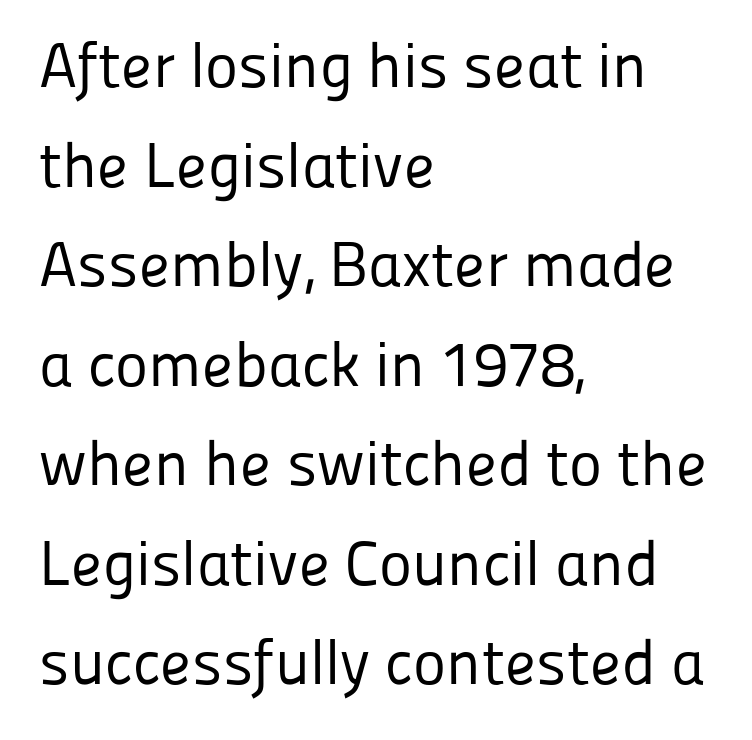
This rendering leaves character spacing at its baseline value. This sample has the flowing, uneven cadence of proportional lettering. Italic: no, the glyphs are upright roman. This sample is left-justified, so line endings fall wherever the words run out. Leading: standard. On a weight scale, this lands at 450 or below.
